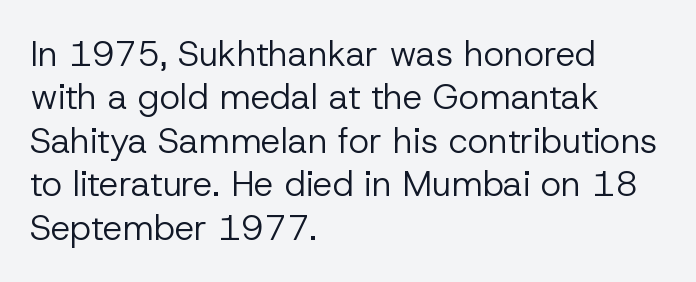
{"serif": "no", "italic": "no", "bold": "no", "weight": "regular", "width": "normal", "stroke_contrast": "low", "x_height": "medium", "monospaced": "no", "underline": "no", "align": "left", "line_spacing_ratio": 1.24, "letter_spacing": "normal", "letter_spacing_em": 0.0, "glyph_px": 35}
